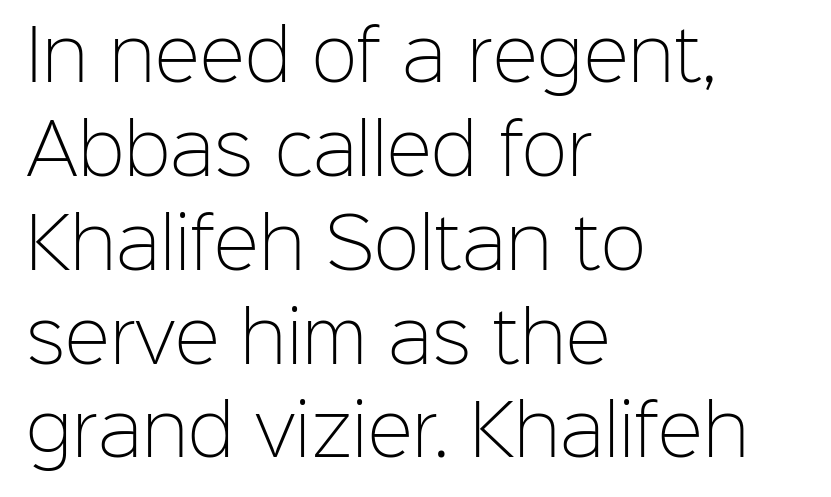
{"serif": "no", "italic": "no", "bold": "no", "weight": "light", "width": "normal", "stroke_contrast": "low", "x_height": "medium", "monospaced": "no", "underline": "no", "align": "left", "line_spacing": "normal", "line_spacing_ratio": 1.38, "letter_spacing": "normal", "letter_spacing_em": 0.0, "glyph_px": 68}
